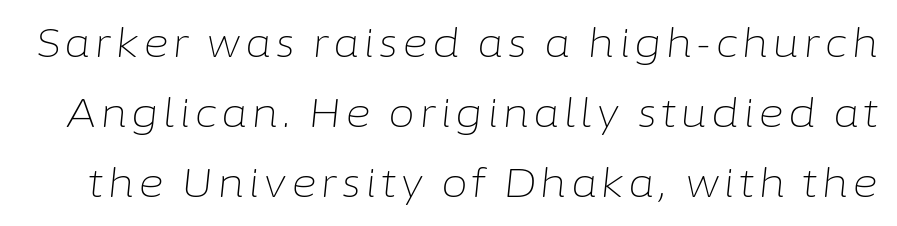
{"italic": "yes", "lean": "right", "slant_degrees": 6, "bold": "no", "weight": "light", "width": "normal", "stroke_contrast": "low", "x_height": "medium", "monospaced": "no", "underline": "no", "line_spacing_ratio": 1.79, "glyph_px": 39}
